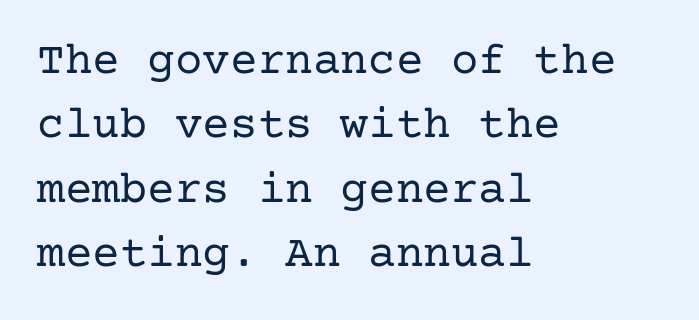
{"serif": "yes", "italic": "no", "bold": "no", "weight": "regular", "width": "normal", "stroke_contrast": "low", "x_height": "medium", "underline": "no", "align": "left", "line_spacing": "normal", "line_spacing_ratio": 1.4, "letter_spacing": "normal", "letter_spacing_em": 0.0, "glyph_px": 46}
